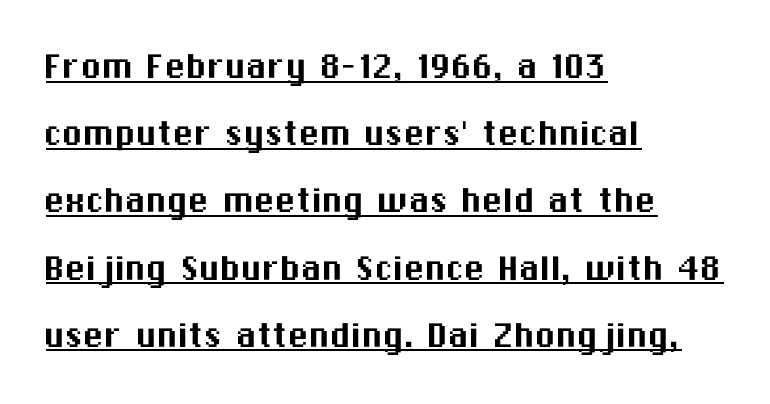
Reading down the block, your eye returns to a fixed left position each line. You can tell from the bare stems that sans-serif type was used. What stands out about the letter spacing? Nothing — it is the standard amount. Think of a printed novel: that variable character pitch is what you see here. No italicization has been applied; the sample stays upright.
